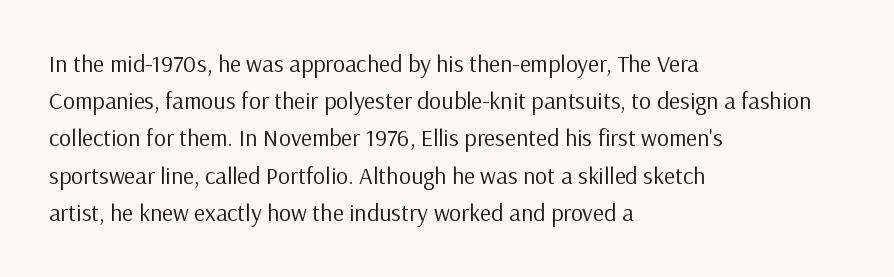
{"italic": "no", "bold": "no", "underline": "no", "align": "left", "line_spacing": "normal", "line_spacing_ratio": 1.55, "letter_spacing": "normal", "letter_spacing_em": 0.0, "glyph_px": 24}
